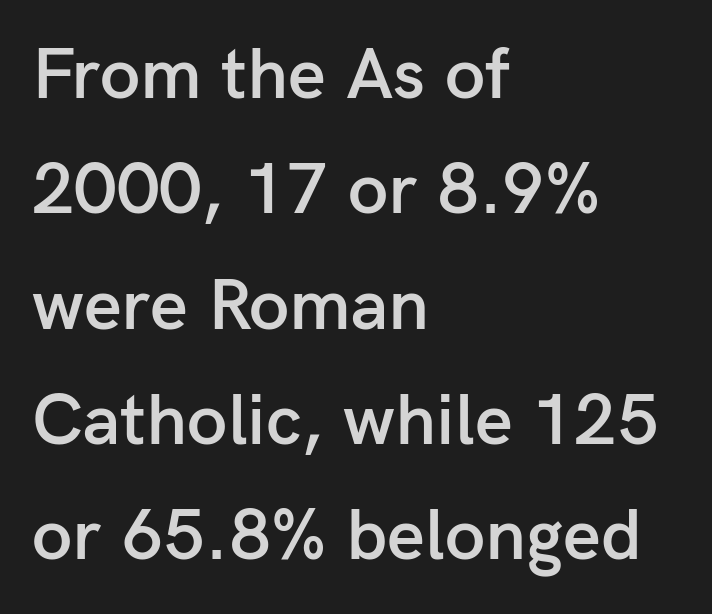
Q: Is the text bold? A: Semi-bold.
Q: Is the text italic (slanted)? A: No, it is upright.
Q: Is the typeface a serif or a sans-serif typeface? A: Sans-serif.
Q: Is the text underlined? A: No.
Q: How is the paragraph aligned? A: Left-aligned.
Q: Is the spacing between letters normal or unusually wide? A: Normal.
Q: Is the spacing between lines tight, normal or loose? A: Normal.
Q: Width (condensed, normal, or wide)? A: Normal.
Q: Stroke contrast? A: Low.
Q: x-height? A: Medium.
Q: Monospaced? A: No.
